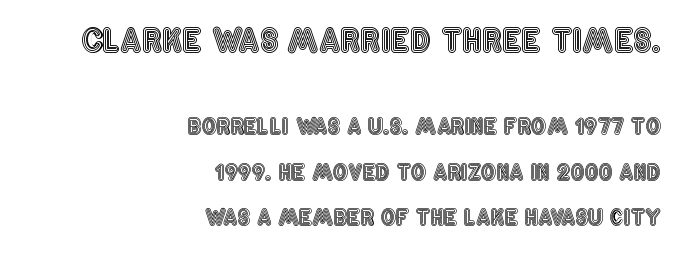
This sample uses an upright cut, with every glyph sitting square on the baseline. Caption: standard tracking, unaltered. Bare-footed words on every line. The passage is arranged like a letterhead date or caption credit — flush right.
